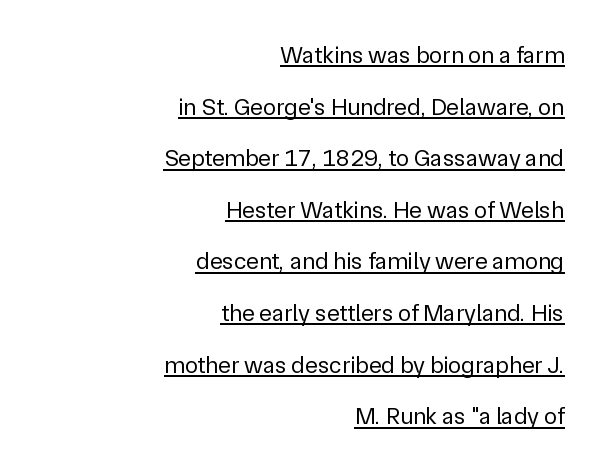
The line texture is even and compact thanks to regular tracking. Designer's note — italics off, roman on. This reads as an unemphasized weight, regular at the heaviest. A flush-right, rag-left setting is used for this passage.
